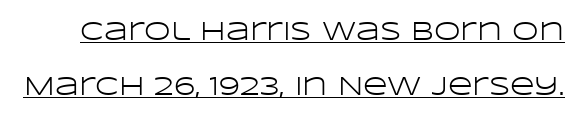
{"italic": "no", "bold": "no", "underline": "yes", "line_spacing": "loose", "line_spacing_ratio": 2.03, "letter_spacing": "normal", "letter_spacing_em": 0.0, "glyph_px": 27}
